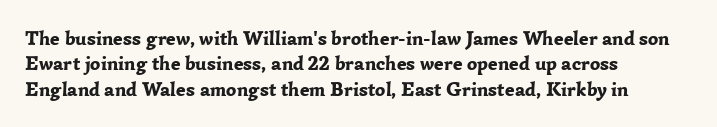
{"italic": "no", "bold": "yes", "underline": "no", "align": "left", "line_spacing": "normal", "line_spacing_ratio": 1.27, "letter_spacing": "normal", "letter_spacing_em": 0.0, "glyph_px": 20}
